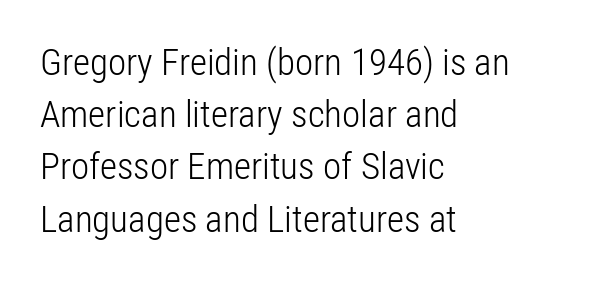
The image shows 37 px light, condensed sans-serif type, upright; set left-aligned, normal line spacing (1.41x), normal letter spacing, not underlined; low stroke contrast and a medium x-height.
